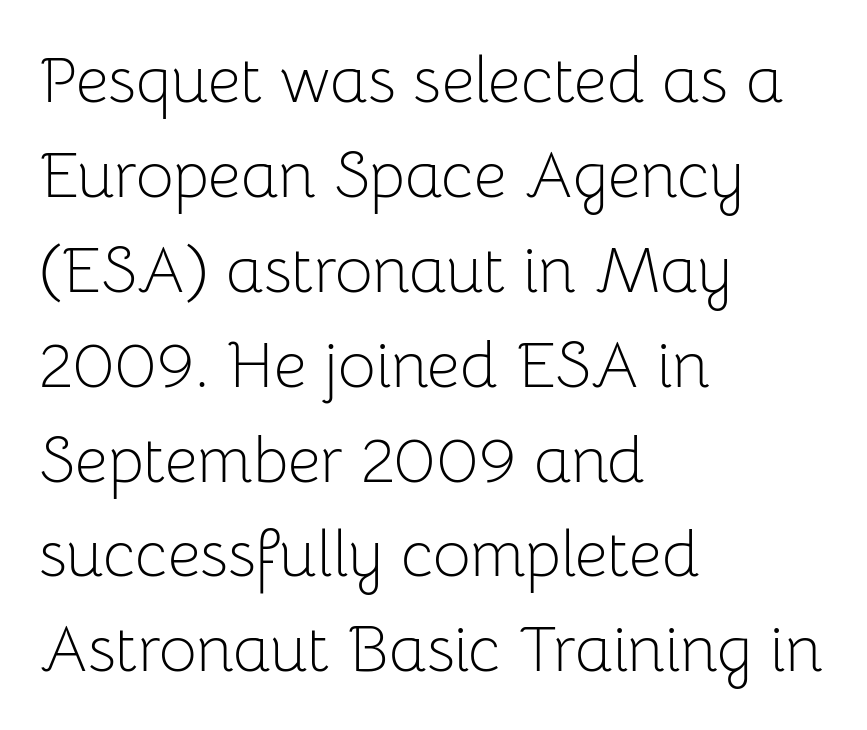
{"serif": "no", "italic": "no", "bold": "no", "weight": "light", "width": "normal", "stroke_contrast": "low", "x_height": "medium", "monospaced": "no", "underline": "no", "align": "left", "line_spacing": "normal", "line_spacing_ratio": 1.46, "letter_spacing": "normal", "letter_spacing_em": 0.0, "glyph_px": 65}
